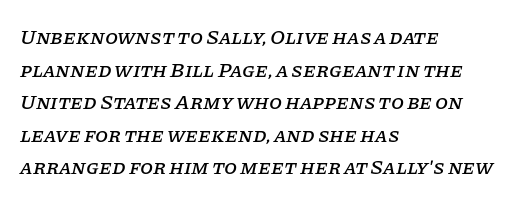
{"italic": "yes", "lean": "right", "slant_degrees": 11, "underline": "no", "align": "left", "line_spacing": "normal", "line_spacing_ratio": 1.55, "letter_spacing": "normal", "letter_spacing_em": 0.0, "glyph_px": 21}
